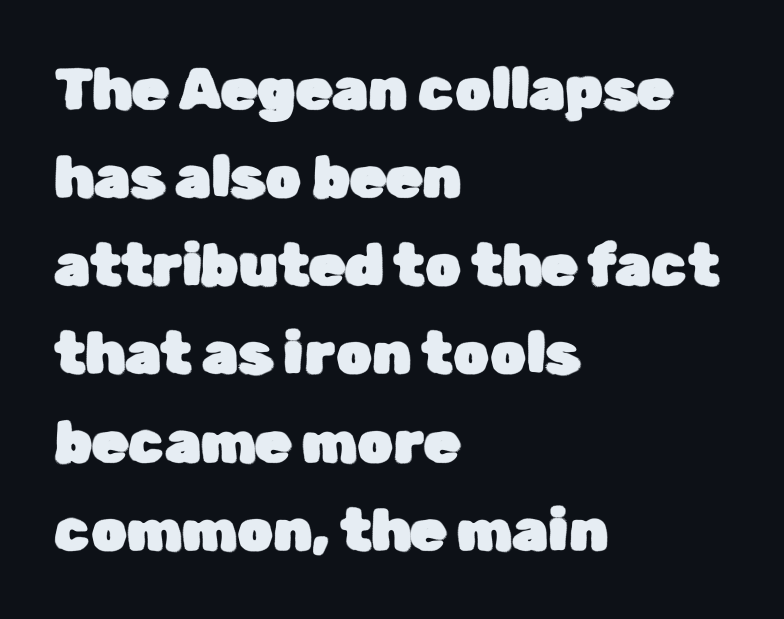
The image shows 58 px sans-serif type, upright; set left-aligned, normal line spacing (1.52x), normal letter spacing, not underlined; low stroke contrast and a medium x-height.
